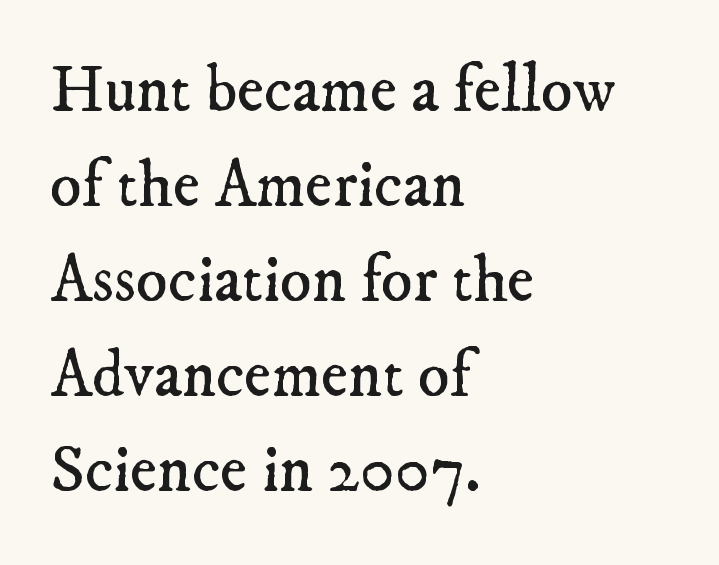
Regarding leading, the lines here are spaced in the standard way. Typeset ragged right — the left edge is the straight one. Looks like regular typesetting: each glyph gets only the width it needs. Bare-footed words on every line.
